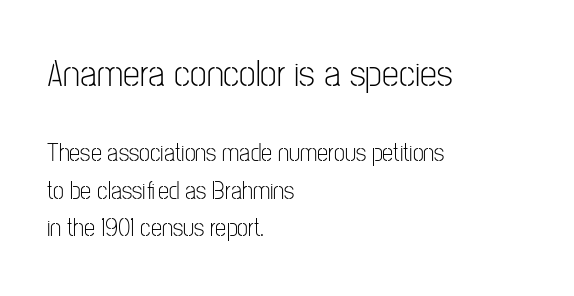
The image shows 38 px light, condensed sans-serif type, upright; set left-aligned, normal line spacing (1.51x), normal letter spacing, not underlined; the first (top) block is 1.52x larger; low stroke contrast and a medium x-height.
